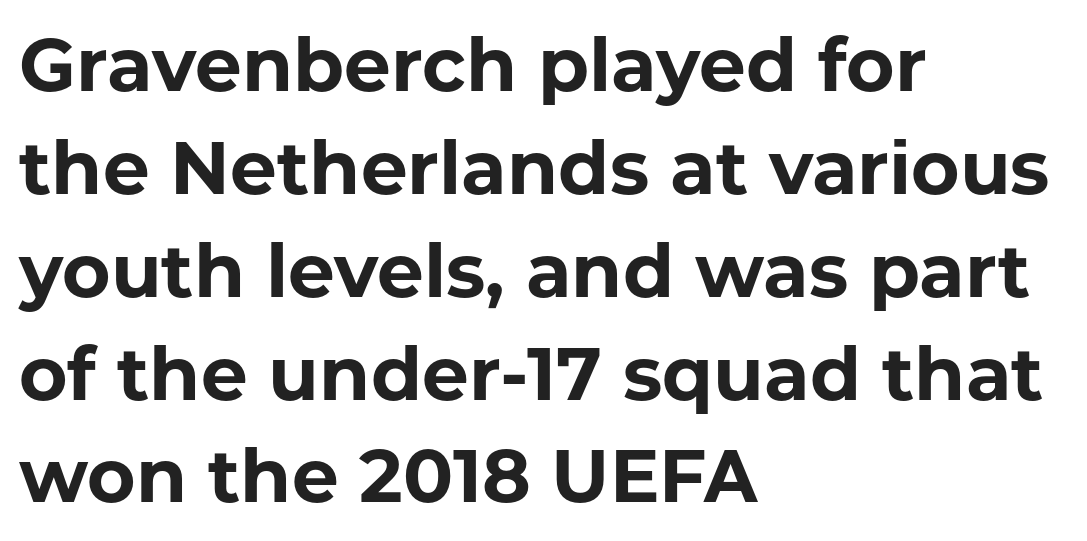
Q: Is the text bold? A: Yes.
Q: Is the text italic (slanted)? A: No, it is upright.
Q: Is the typeface a serif or a sans-serif typeface? A: Sans-serif.
Q: Is the text underlined? A: No.
Q: How is the paragraph aligned? A: Left-aligned.
Q: Is the spacing between letters normal or unusually wide? A: Normal.
Q: Is the spacing between lines tight, normal or loose? A: Normal.
Q: Width (condensed, normal, or wide)? A: Normal.
Q: Stroke contrast? A: Low.
Q: x-height? A: Medium.
Q: Monospaced? A: No.
